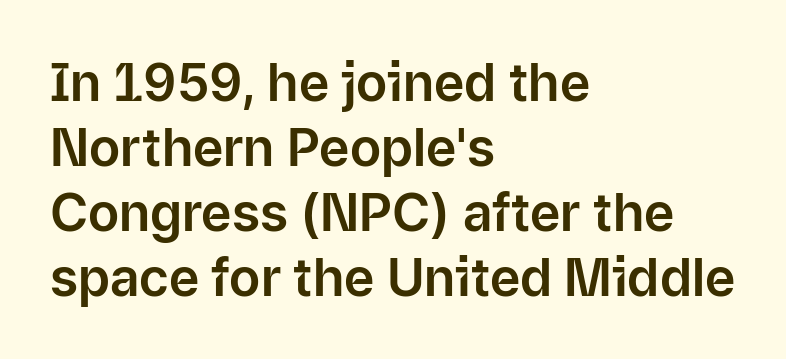
Q: Is the text italic (slanted)? A: No, it is upright.
Q: Is the typeface a serif or a sans-serif typeface? A: Sans-serif.
Q: Is the text underlined? A: No.
Q: How is the paragraph aligned? A: Left-aligned.
Q: Is the spacing between letters normal or unusually wide? A: Normal.
Q: Is the spacing between lines tight, normal or loose? A: Normal.
Q: Width (condensed, normal, or wide)? A: Normal.
Q: Stroke contrast? A: Low.
Q: x-height? A: Medium.
Q: Monospaced? A: No.
